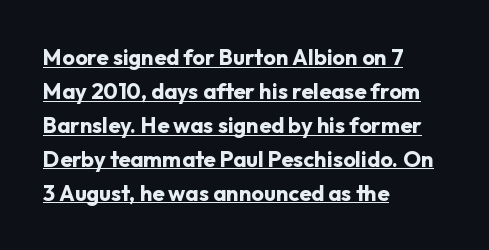
{"italic": "no", "bold": "yes", "underline": "yes", "align": "left", "line_spacing": "normal", "line_spacing_ratio": 1.54, "letter_spacing": "normal", "letter_spacing_em": 0.0, "glyph_px": 22}
